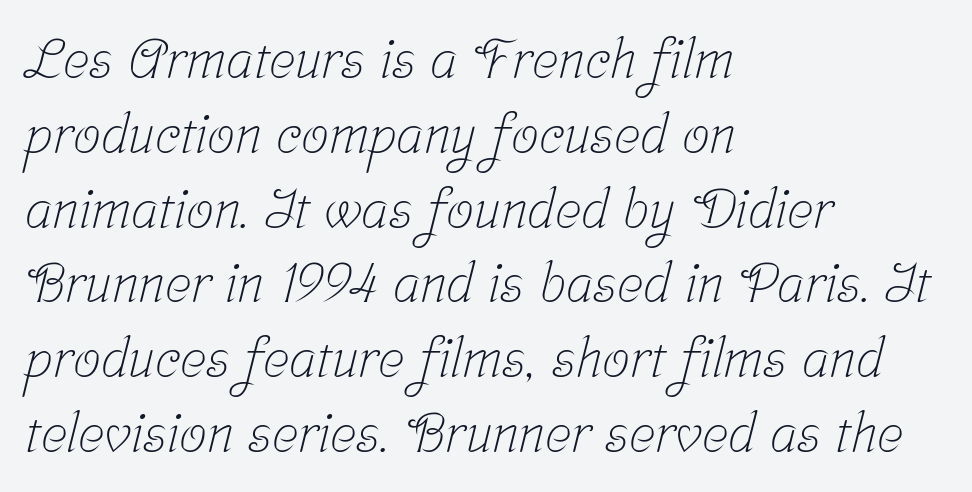
The lines are quadded left. Little horizontal feet cap the strokes, marking this as serif type. Glance below the letters and you will spot only blank space. You could not count columns in this text — the font is proportionally spaced. Characters follow at the spacing the type designer built in.
